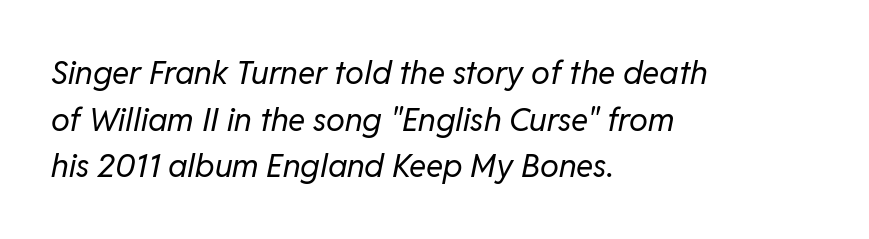
{"italic": "yes", "lean": "right", "slant_degrees": 11, "bold": "no", "weight": "regular", "width": "normal", "stroke_contrast": "low", "x_height": "medium", "monospaced": "no", "underline": "no", "align": "left", "line_spacing": "normal", "line_spacing_ratio": 1.46, "letter_spacing": "normal", "letter_spacing_em": 0.0, "glyph_px": 32}
